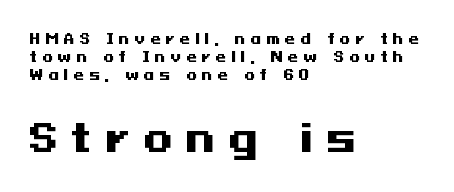
{"serif": "no", "italic": "no", "bold": "yes", "weight": "heavy", "width": "wide", "stroke_contrast": "medium", "x_height": "medium", "underline": "no", "align": "left", "line_spacing": "normal", "line_spacing_ratio": 1.28, "letter_spacing": "wide", "letter_spacing_em": 0.34, "larger_block": "second", "size_ratio": 2.71, "glyph_px": 38}
